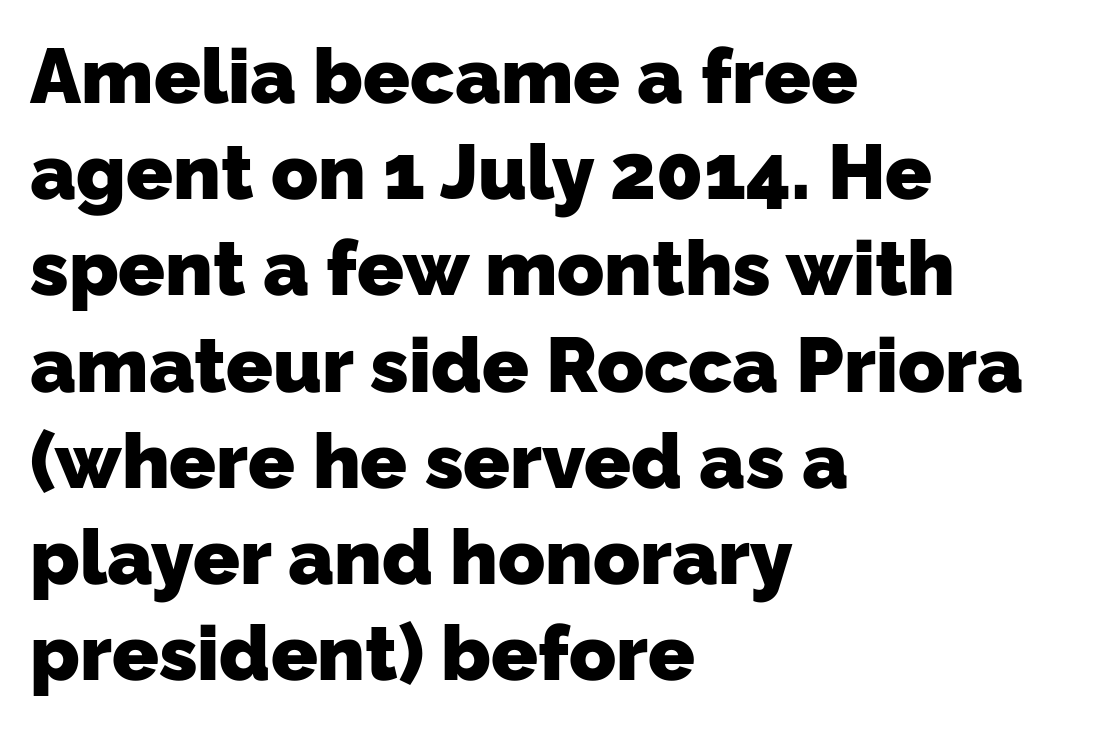
Q: Is the text bold? A: Yes.
Q: Is the typeface a serif or a sans-serif typeface? A: Sans-serif.
Q: Is the text underlined? A: No.
Q: How is the paragraph aligned? A: Left-aligned.
Q: Is the spacing between letters normal or unusually wide? A: Normal.
Q: Is the spacing between lines tight, normal or loose? A: Normal.
Q: Width (condensed, normal, or wide)? A: Normal.
Q: Stroke contrast? A: Low.
Q: x-height? A: Medium.
Q: Monospaced? A: No.
